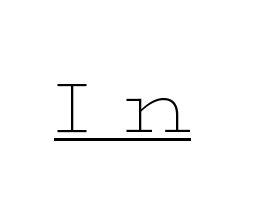
Q: Is the text bold? A: No.
Q: Is the text italic (slanted)? A: No, it is upright.
Q: Is the typeface a serif or a sans-serif typeface? A: Serif.
Q: Is the text underlined? A: Yes.
Q: Is the spacing between letters normal or unusually wide? A: Unusually wide.
Q: Width (condensed, normal, or wide)? A: Wide.
Q: Stroke contrast? A: Low.
Q: x-height? A: Medium.
Q: Monospaced? A: No.
